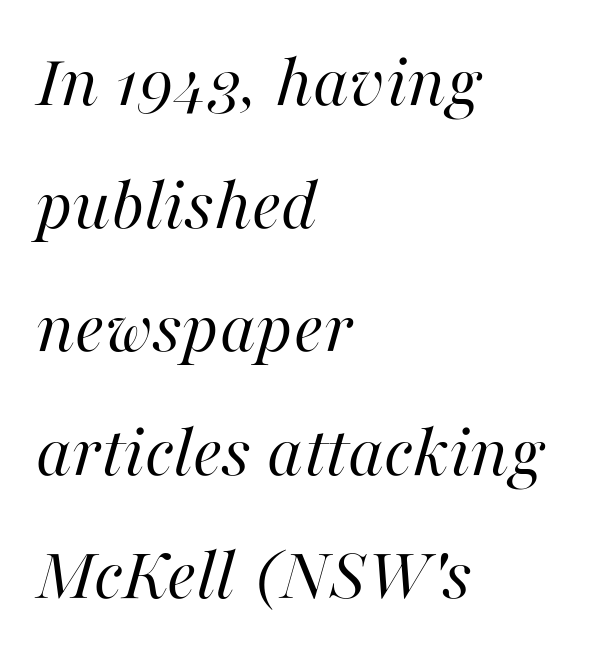
Looking at the ascenders, they clearly lean. Heaviness? Minimal to ordinary, like unemphasized prose. Line beginnings align vertically; line endings do not. Proportional: the letters do not fall into vertical columns. Is there much room between lines? A standard amount, neither cramped nor airy.
